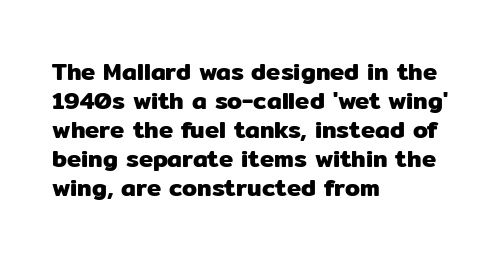
The area under the type is left untouched. Is the block centered? No — it sits flush against the left margin. Default kerning and tracking; the words read as compact shapes. Is there any slant? The stems are plumb.
